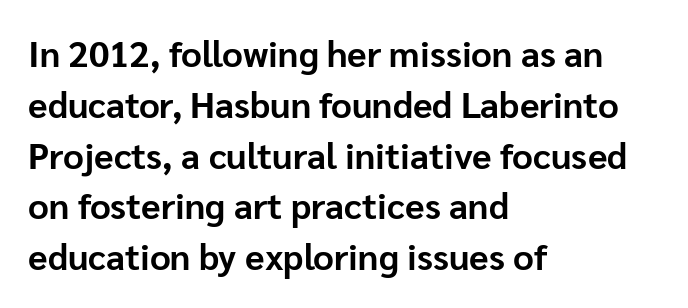
The image shows 36 px bold sans-serif type, upright; set left-aligned, normal line spacing (1.41x), normal letter spacing, not underlined; low stroke contrast and a medium x-height.
